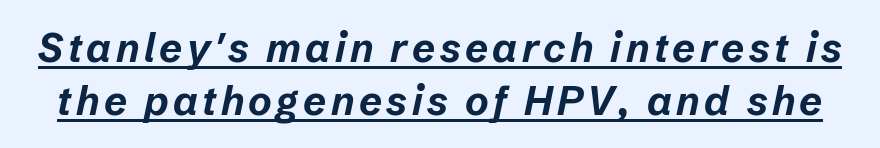
The image shows 40 px bold type, italic (leaning right); set normal line spacing (1.32x), underlined; low stroke contrast and a medium x-height.
